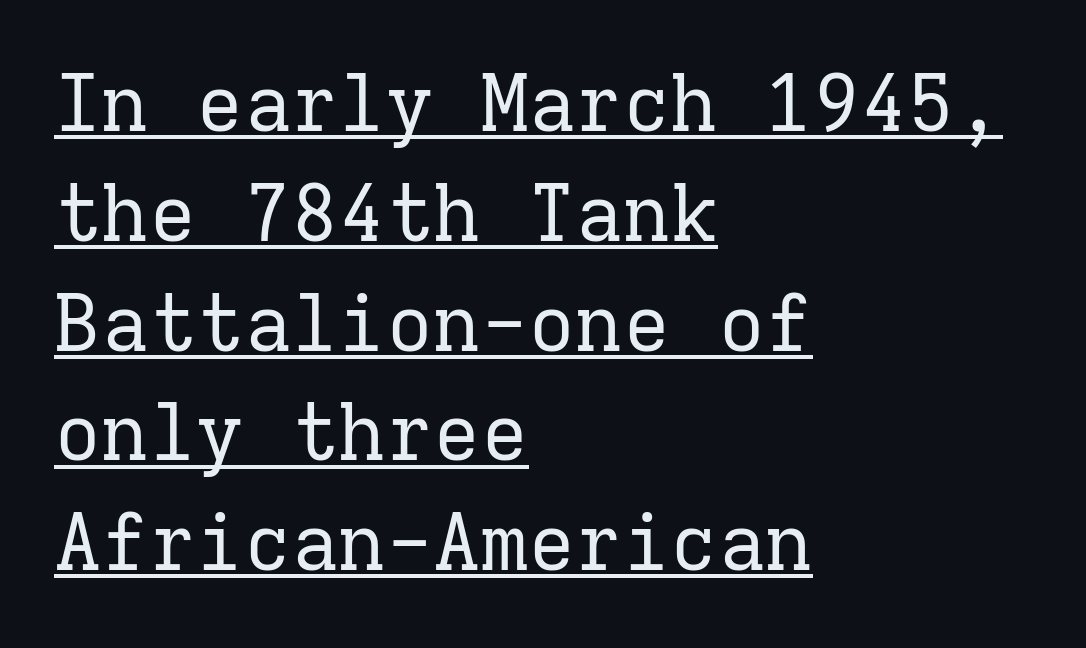
Do the characters align in a grid? Yes, the font is monospaced. The strokes are not fattened; the text isn't bold. Stroke terminals: seriffed. Posture: upright roman.
